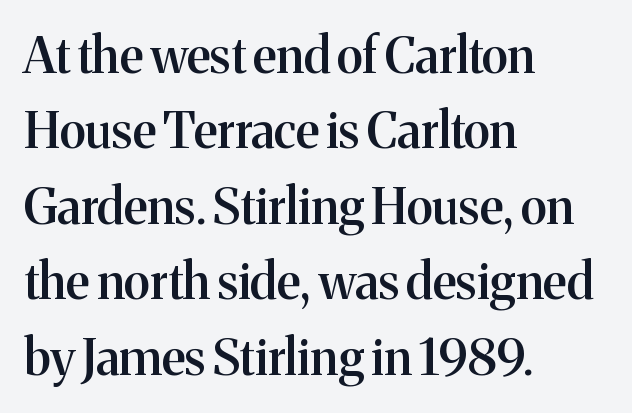
Q: Is the text bold? A: Semi-bold.
Q: Is the text italic (slanted)? A: No, it is upright.
Q: Is the typeface a serif or a sans-serif typeface? A: Serif.
Q: Is the text underlined? A: No.
Q: How is the paragraph aligned? A: Left-aligned.
Q: Is the spacing between letters normal or unusually wide? A: Normal.
Q: Is the spacing between lines tight, normal or loose? A: Normal.
Q: Width (condensed, normal, or wide)? A: Normal.
Q: Stroke contrast? A: Medium.
Q: x-height? A: Medium.
Q: Monospaced? A: No.
